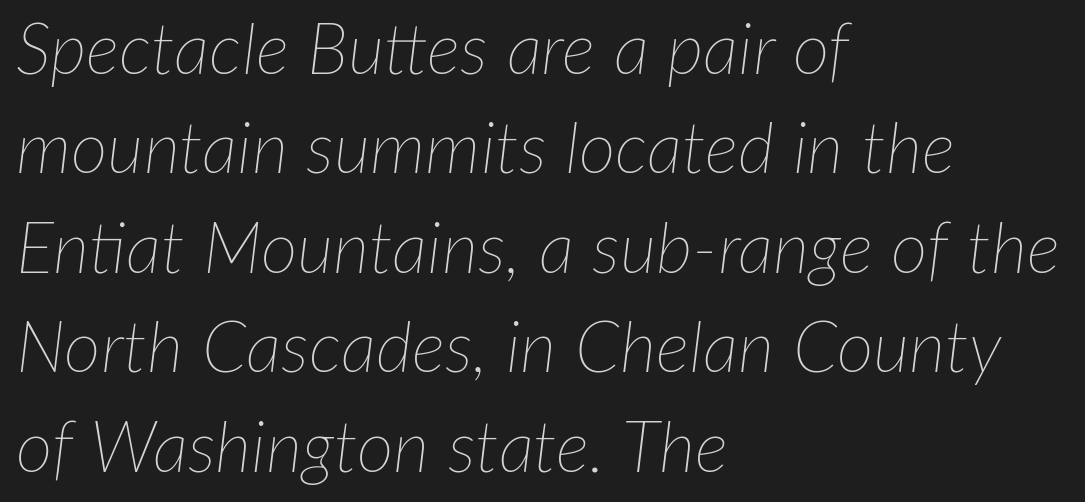
{"italic": "yes", "lean": "right", "slant_degrees": 7, "bold": "no", "weight": "thin", "width": "normal", "stroke_contrast": "low", "x_height": "medium", "monospaced": "no", "underline": "no", "align": "left", "line_spacing": "normal", "line_spacing_ratio": 1.4, "letter_spacing": "normal", "letter_spacing_em": 0.0, "glyph_px": 71}
